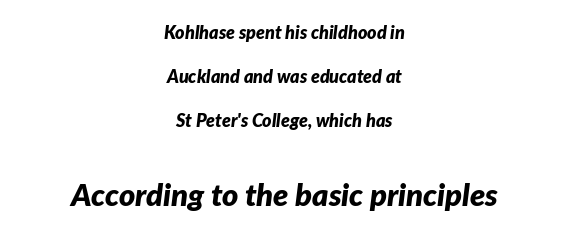
Q: Is the text bold? A: Yes.
Q: Is the text italic (slanted)? A: Yes, it leans right by about 7 degrees.
Q: Is the text underlined? A: No.
Q: How is the paragraph aligned? A: Centered.
Q: Is the spacing between letters normal or unusually wide? A: Normal.
Q: Is the spacing between lines tight, normal or loose? A: Loose.
Q: Which block of text is set in a larger size, the first (top) or the second (bottom)? A: The second (bottom) one.
Q: Width (condensed, normal, or wide)? A: Normal.
Q: Stroke contrast? A: Low.
Q: x-height? A: Medium.
Q: Monospaced? A: No.
